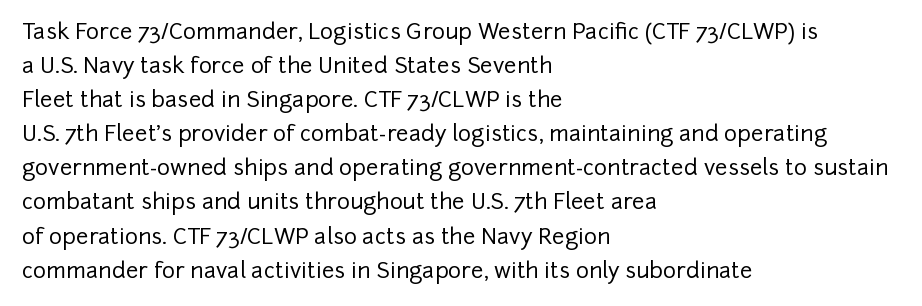
Q: Is the text italic (slanted)? A: No, it is upright.
Q: Is the text underlined? A: No.
Q: How is the paragraph aligned? A: Left-aligned.
Q: Is the spacing between letters normal or unusually wide? A: Normal.
Q: Is the spacing between lines tight, normal or loose? A: Normal.
